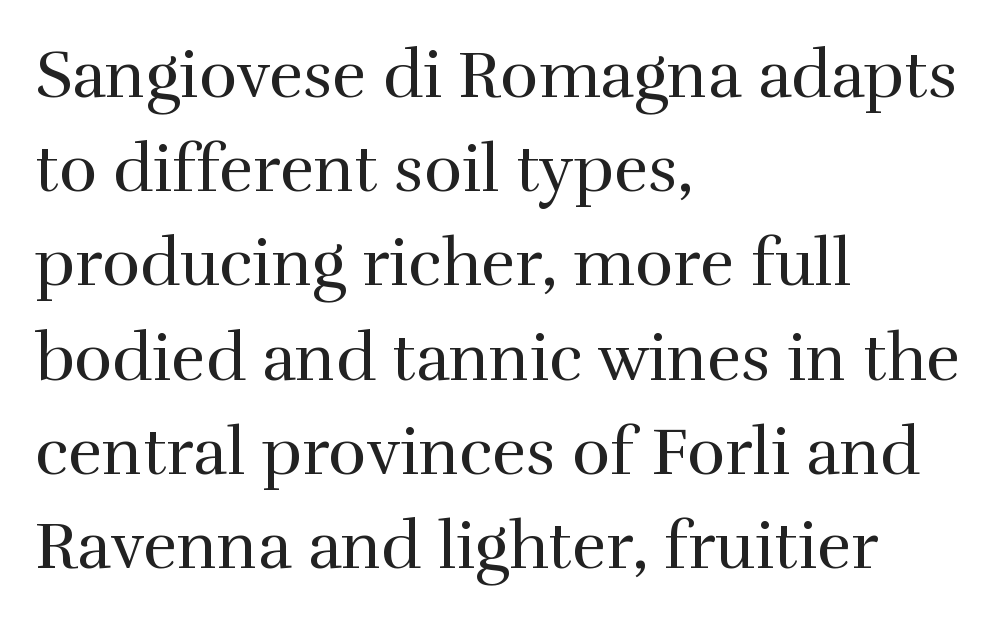
{"serif": "yes", "italic": "no", "bold": "no", "weight": "regular", "width": "normal", "x_height": "medium", "monospaced": "no", "underline": "no", "align": "left", "line_spacing": "normal", "line_spacing_ratio": 1.45, "letter_spacing": "normal", "letter_spacing_em": 0.0, "glyph_px": 65}
